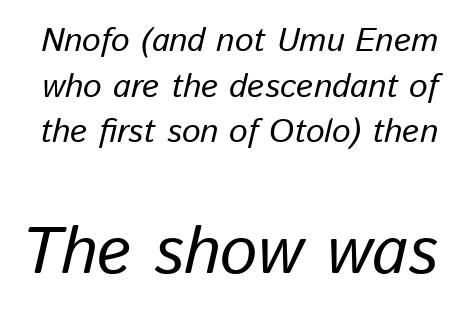
{"italic": "yes", "lean": "right", "slant_degrees": 13, "bold": "no", "weight": "regular", "width": "normal", "stroke_contrast": "low", "x_height": "medium", "monospaced": "no", "underline": "no", "line_spacing": "normal", "line_spacing_ratio": 1.38, "letter_spacing": "normal", "letter_spacing_em": 0.0, "larger_block": "second", "size_ratio": 2.0, "glyph_px": 66}
